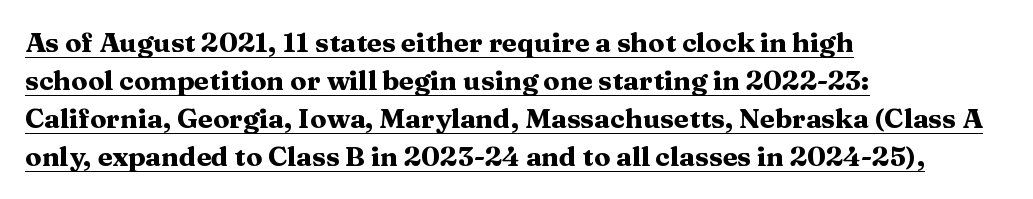
Q: Is the text bold? A: Yes.
Q: Is the text italic (slanted)? A: No, it is upright.
Q: Is the text underlined? A: Yes.
Q: How is the paragraph aligned? A: Left-aligned.
Q: Is the spacing between letters normal or unusually wide? A: Normal.
Q: Is the spacing between lines tight, normal or loose? A: Normal.
